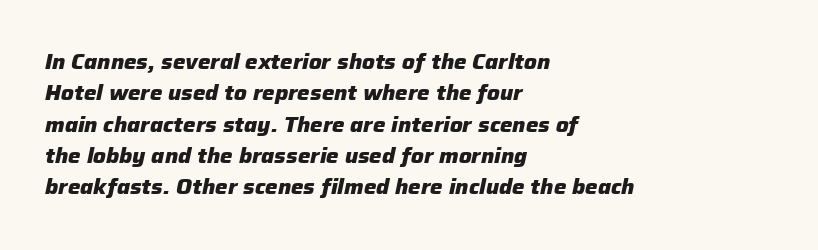
The image shows 21 px bold type, italic (leaning right); set left-aligned, normal line spacing (1.49x), normal letter spacing, not underlined.
